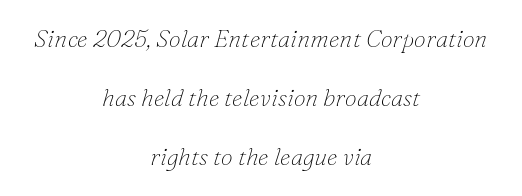
The image shows 24 px text type, italic (leaning right); set centered, loose line spacing (2.46x), normal letter spacing, not underlined.
